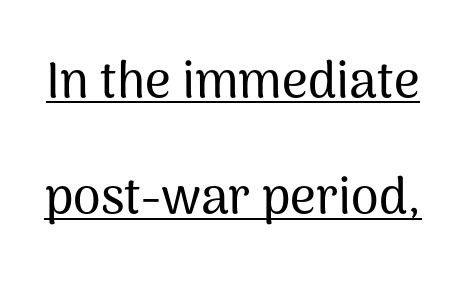
{"serif": "no", "italic": "no", "width": "normal", "stroke_contrast": "medium", "x_height": "medium", "monospaced": "no", "underline": "yes", "line_spacing": "loose", "line_spacing_ratio": 2.33, "letter_spacing": "normal", "letter_spacing_em": 0.0, "glyph_px": 50}
